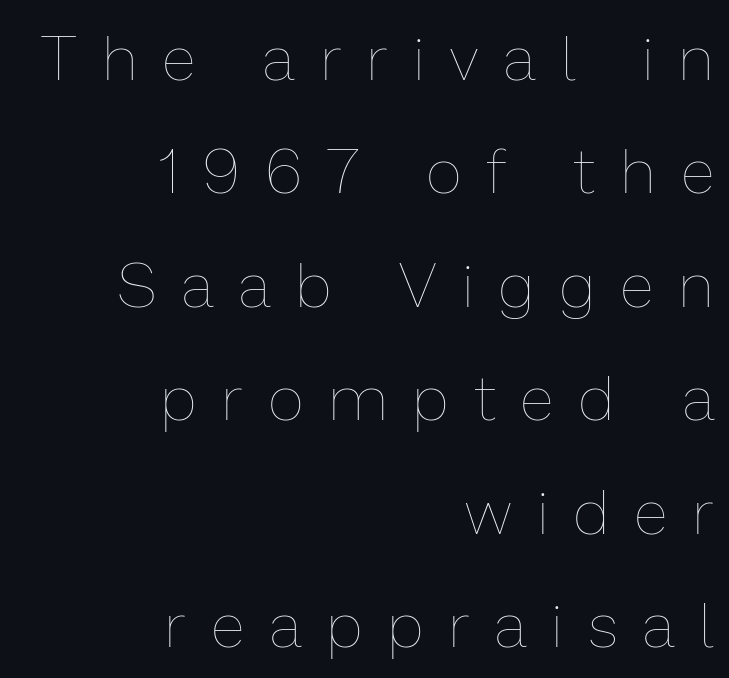
Q: Is the text bold? A: No.
Q: Is the text italic (slanted)? A: No, it is upright.
Q: Is the text underlined? A: No.
Q: How is the paragraph aligned? A: Right-aligned.
Q: Is the spacing between letters normal or unusually wide? A: Unusually wide.
Q: Width (condensed, normal, or wide)? A: Normal.
Q: Stroke contrast? A: Low.
Q: x-height? A: Medium.
Q: Monospaced? A: No.
